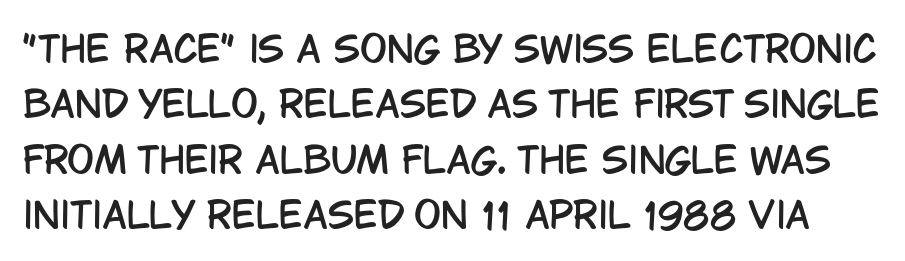
A clean baseline with only descenders dipping below it. Interline gaps are of average width in this sample. Proportional: the letters do not fall into vertical columns. Stroke terminals: plain, sans-serif. The type is set solid horizontally, with unmodified tracking. This is roman type, the default non-slanted kind.
